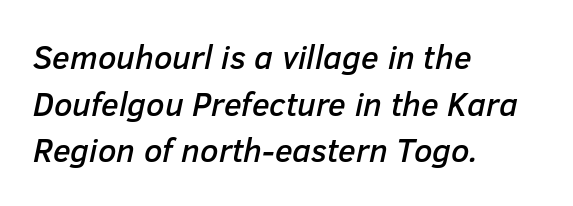
Q: Is the text italic (slanted)? A: Yes, it leans right by about 12 degrees.
Q: Is the text underlined? A: No.
Q: How is the paragraph aligned? A: Left-aligned.
Q: Is the spacing between letters normal or unusually wide? A: Normal.
Q: Is the spacing between lines tight, normal or loose? A: Normal.
Q: Width (condensed, normal, or wide)? A: Normal.
Q: Stroke contrast? A: Low.
Q: x-height? A: Medium.
Q: Monospaced? A: No.
